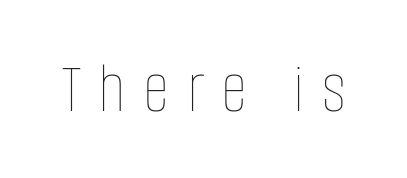
Q: Is the text bold? A: No.
Q: Is the text italic (slanted)? A: No, it is upright.
Q: Is the text underlined? A: No.
Q: Is the spacing between letters normal or unusually wide? A: Unusually wide.
Q: Width (condensed, normal, or wide)? A: Condensed.
Q: Stroke contrast? A: Low.
Q: x-height? A: Large.
Q: Monospaced? A: No.
